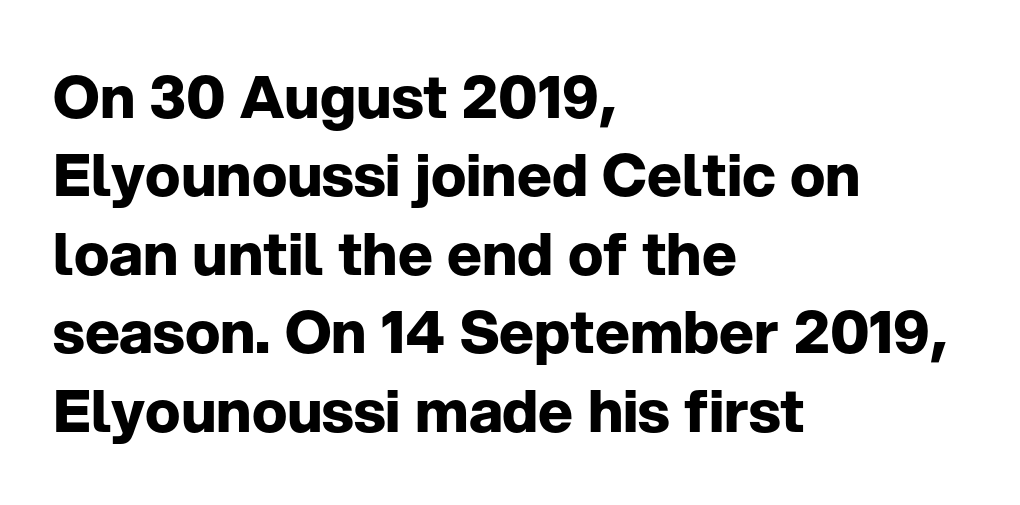
{"serif": "no", "italic": "no", "bold": "yes", "weight": "bold", "width": "normal", "stroke_contrast": "low", "x_height": "medium", "monospaced": "no", "underline": "no", "align": "left", "line_spacing": "normal", "line_spacing_ratio": 1.33, "letter_spacing": "normal", "letter_spacing_em": 0.0, "glyph_px": 59}
